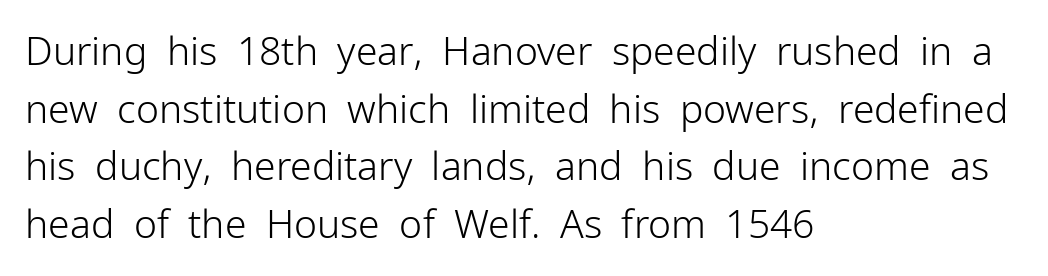
{"serif": "no", "italic": "no", "bold": "no", "weight": "light", "width": "normal", "stroke_contrast": "low", "x_height": "medium", "monospaced": "no", "underline": "no", "align": "left", "line_spacing": "normal", "line_spacing_ratio": 1.48, "letter_spacing": "normal", "letter_spacing_em": 0.0, "glyph_px": 39}
